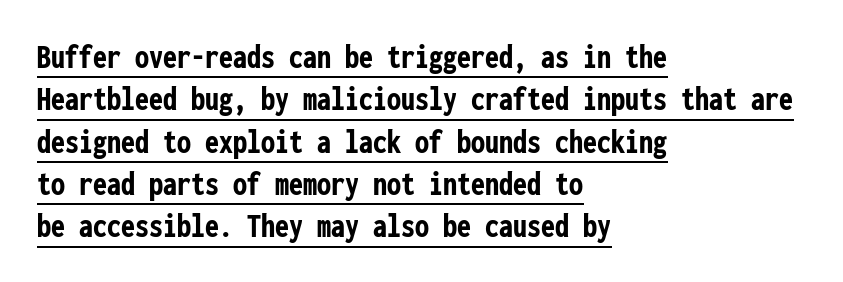
The image shows 35 px semibold, condensed sans-serif type, upright, monospaced; set left-aligned, line spacing 1.21x, normal letter spacing, underlined; low stroke contrast and a medium x-height.
